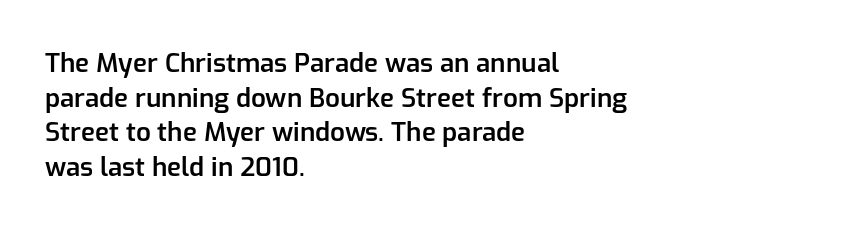
{"italic": "no", "bold": "semi", "underline": "no", "align": "left", "line_spacing": "normal", "line_spacing_ratio": 1.33, "letter_spacing": "normal", "letter_spacing_em": 0.0, "glyph_px": 26}
